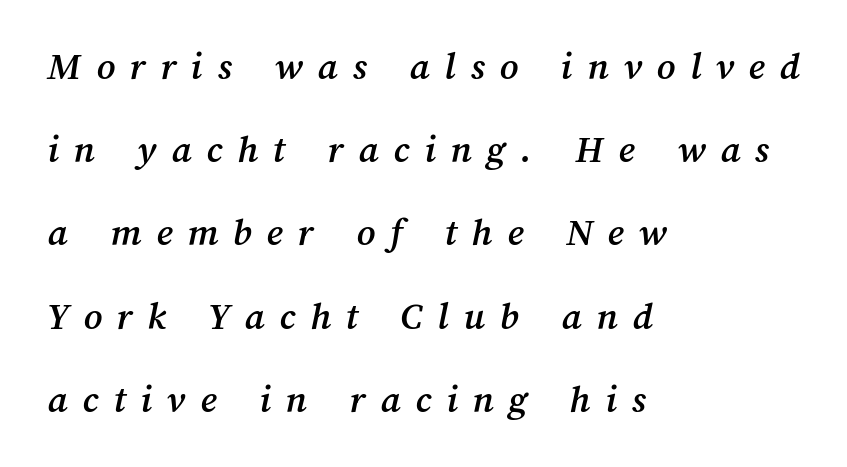
The zone under the glyphs is completely vacant. Line beginnings align vertically; line endings do not. Looks like regular typesetting: each glyph gets only the width it needs. These lines stand farther apart than default settings would place them.
